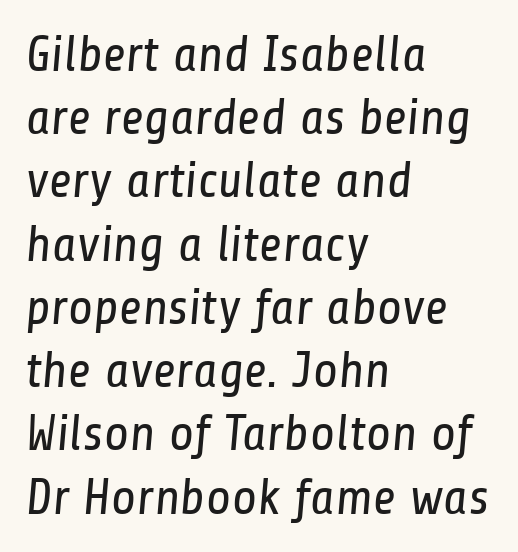
{"serif": "no", "bold": "no", "weight": "regular", "width": "condensed", "stroke_contrast": "low", "x_height": "medium", "monospaced": "no", "underline": "no", "align": "left", "line_spacing_ratio": 1.24, "letter_spacing": "normal", "letter_spacing_em": 0.0, "glyph_px": 51}
